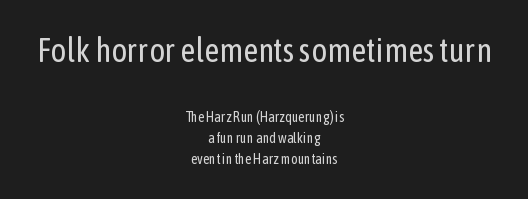
Q: Is the text bold? A: No.
Q: Is the text italic (slanted)? A: No, it is upright.
Q: Is the typeface a serif or a sans-serif typeface? A: Sans-serif.
Q: Is the text underlined? A: No.
Q: How is the paragraph aligned? A: Centered.
Q: Is the spacing between letters normal or unusually wide? A: Normal.
Q: Is the spacing between lines tight, normal or loose? A: Normal.
Q: Which block of text is set in a larger size, the first (top) or the second (bottom)? A: The first (top) one.
Q: Width (condensed, normal, or wide)? A: Condensed.
Q: Stroke contrast? A: Low.
Q: x-height? A: Medium.
Q: Monospaced? A: No.
